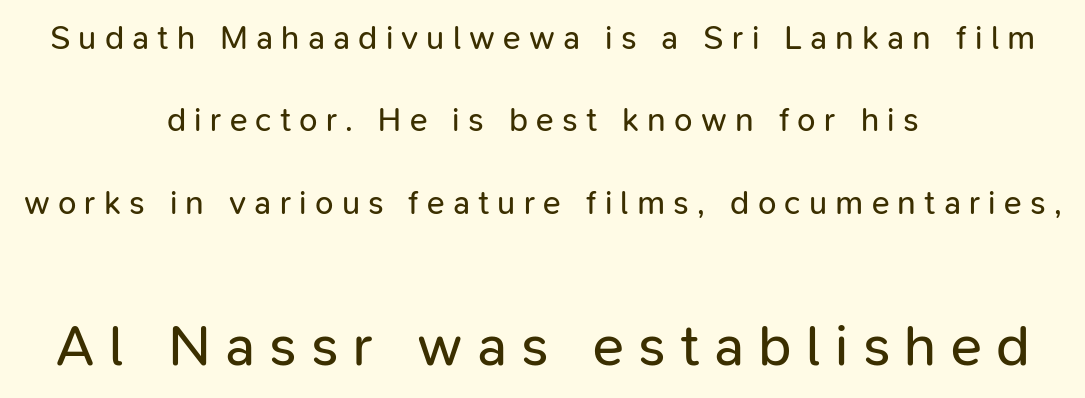
The letters look calm and open, with moderate or lighter stems. A typesetter would call this heavily tracked-out type. The space beneath each line is pristine and unruled. Look at the glyph heights: the lower group is clearly the bigger setting. A typesetter would label this face a sans. Spacing verdict: proportional, widths tailored to each character.
